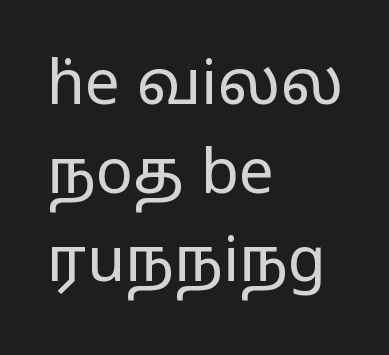
{"serif": "no", "italic": "no", "bold": "no", "weight": "regular", "width": "wide", "stroke_contrast": "low", "x_height": "medium", "monospaced": "no", "underline": "no", "align": "left", "line_spacing": "normal", "line_spacing_ratio": 1.43, "letter_spacing": "normal", "letter_spacing_em": 0.0, "glyph_px": 62}
